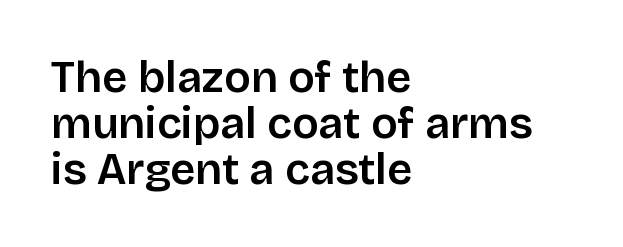
The image shows 44 px sans-serif type, upright; set left-aligned, tight line spacing (1.04x), normal letter spacing, not underlined; low stroke contrast and a large x-height.
